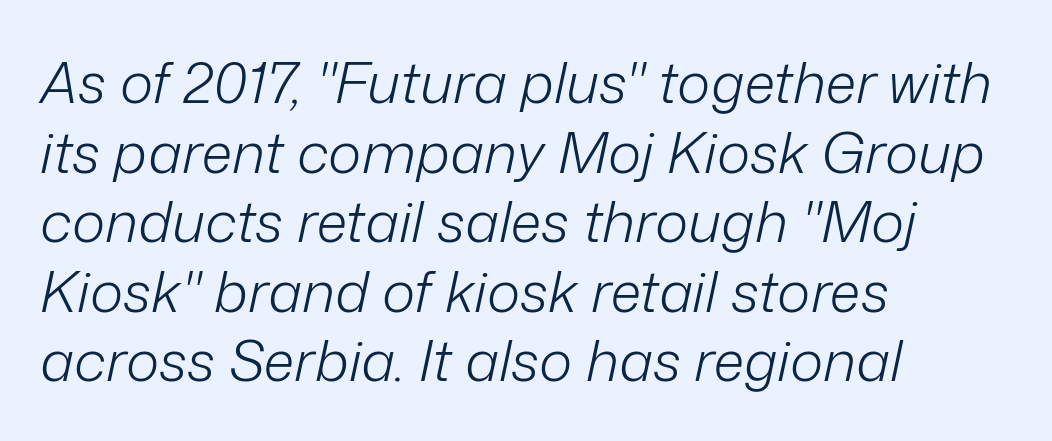
The image shows 57 px light type, italic (leaning right); set left-aligned, line spacing 1.22x, normal letter spacing, not underlined; low stroke contrast and a medium x-height.
